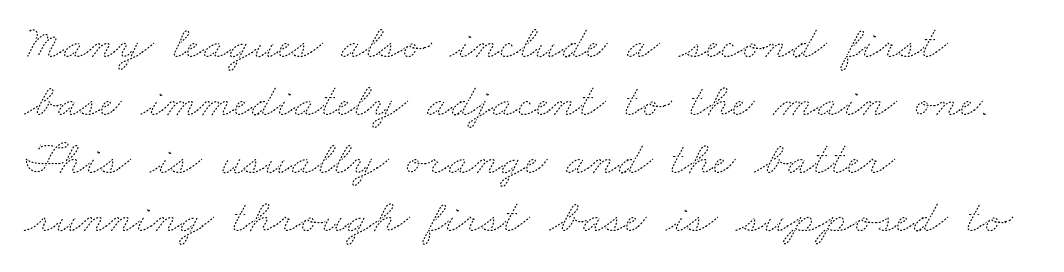
Caption: standard tracking, unaltered. Is this a heavy cut? Hardly; it is regular or lighter. The paragraph has a hard left edge and a soft right edge. Proportional: the letters do not fall into vertical columns. Decoration check: the copy has no underline.
